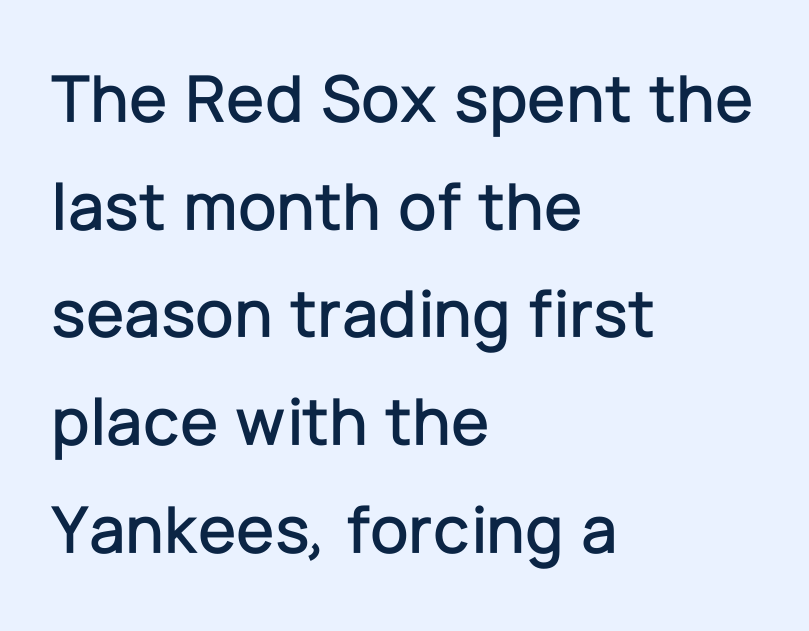
The axis of the letterforms is exactly vertical. Nobody drew a line under any word here. The designer went with a sans here, leaving each stem footless. Honestly, the letter spacing is just normal — you wouldn't notice it. Line starts are locked; line ends wander. The face used here is proportionally spaced, like ordinary book or web type.
